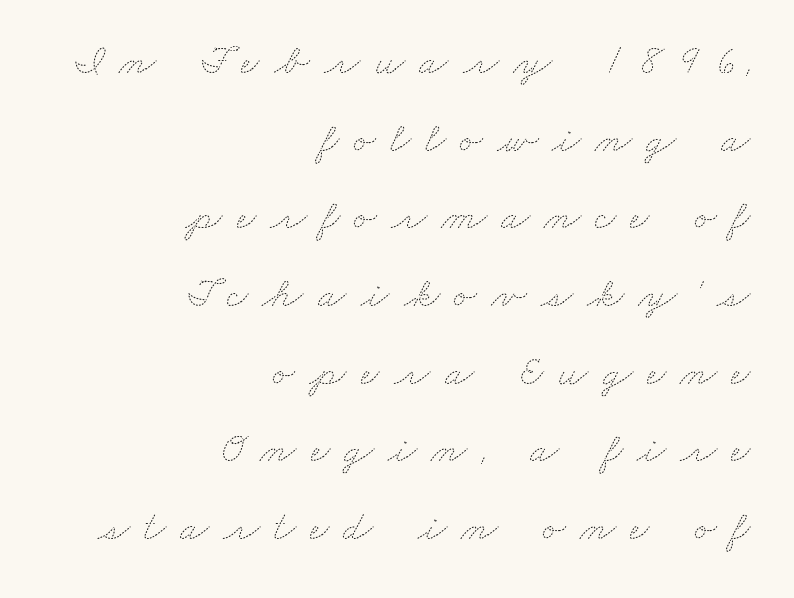
{"bold": "no", "weight": "thin", "width": "wide", "stroke_contrast": "medium", "x_height": "small", "monospaced": "no", "underline": "no", "align": "right", "line_spacing_ratio": 1.85, "letter_spacing": "wide", "letter_spacing_em": 0.34, "glyph_px": 42}
